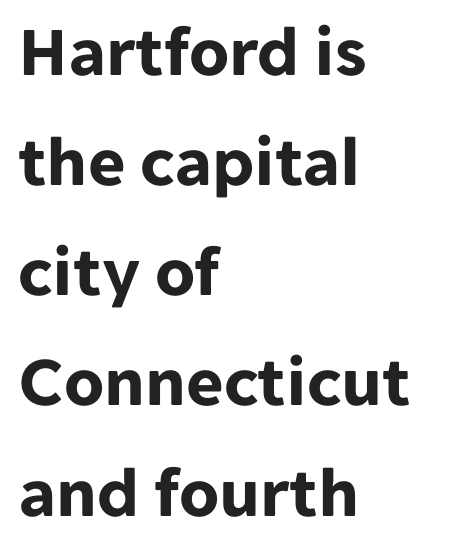
The image shows 72 px bold sans-serif type, upright; set left-aligned, normal line spacing (1.53x), normal letter spacing, not underlined; low stroke contrast and a medium x-height.
